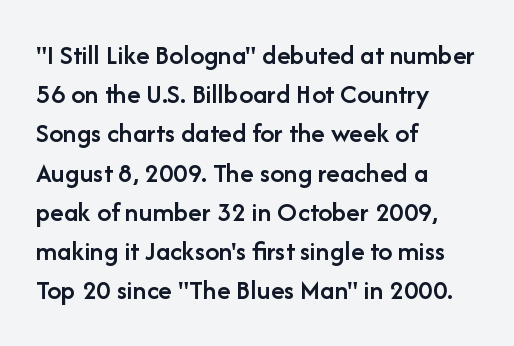
Q: Is the text bold? A: Semi-bold.
Q: Is the text italic (slanted)? A: No, it is upright.
Q: Is the typeface a serif or a sans-serif typeface? A: Sans-serif.
Q: Is the text underlined? A: No.
Q: How is the paragraph aligned? A: Left-aligned.
Q: Is the spacing between letters normal or unusually wide? A: Normal.
Q: Is the spacing between lines tight, normal or loose? A: Normal.
Q: Width (condensed, normal, or wide)? A: Normal.
Q: Stroke contrast? A: Low.
Q: x-height? A: Medium.
Q: Monospaced? A: No.
